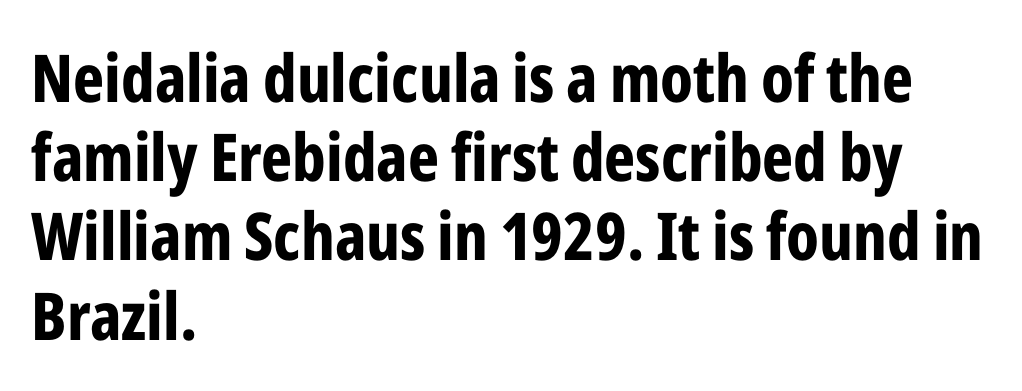
Caption: standard tracking, unaltered. Look at the stroke-to-counter ratio: heavy, a bold. The characters display no serif detailing; their extremities are plain. Descenders hang freely into open space. Ordinary non-slanted type is in use. Looks like regular typesetting: each glyph gets only the width it needs.
